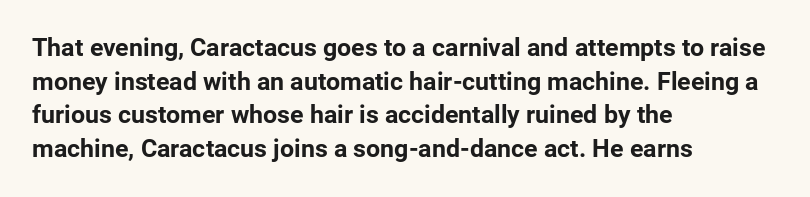
The image shows 25 px bold type, upright; set left-aligned, normal line spacing (1.35x), normal letter spacing, not underlined.
